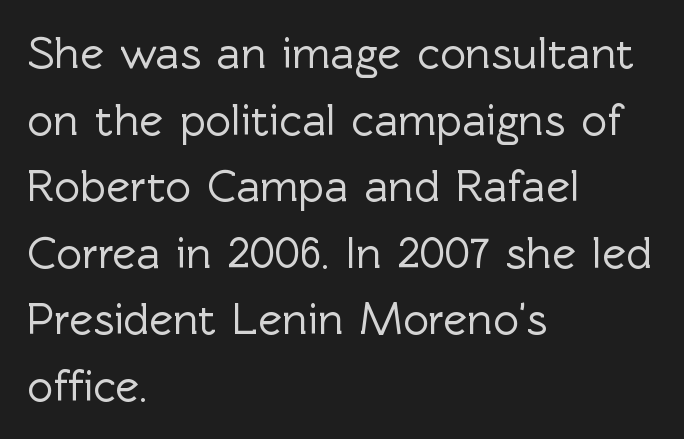
Each row of text sits above clean, open space. The typesetter chose a ragged-right arrangement here. Character widths vary here, with narrow letters taking less room than wide ones. Evenly set lines give the paragraph a standard silhouette. Serifs: no, the terminals of the letterforms are clean. No extra tracking has been applied to these lines.
